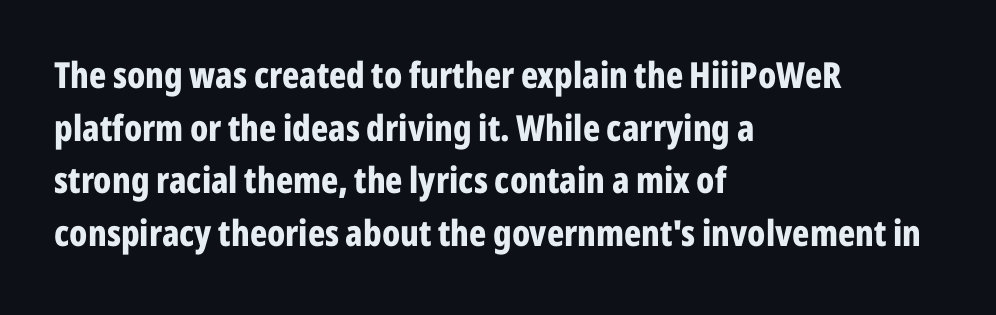
The image shows 36 px bold, condensed sans-serif type, upright; set left-aligned, normal line spacing (1.46x), normal letter spacing, not underlined; low stroke contrast and a medium x-height.
